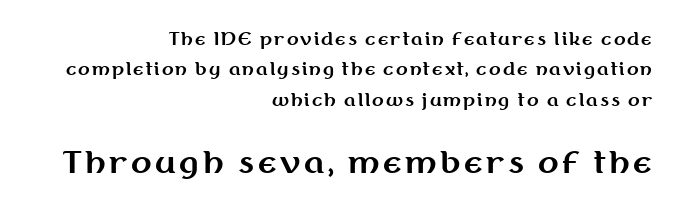
The image shows 30 px bold sans-serif type, upright; set right-aligned, line spacing 1.78x, not underlined; the second (bottom) block is 1.76x larger; medium stroke contrast and a medium x-height.
